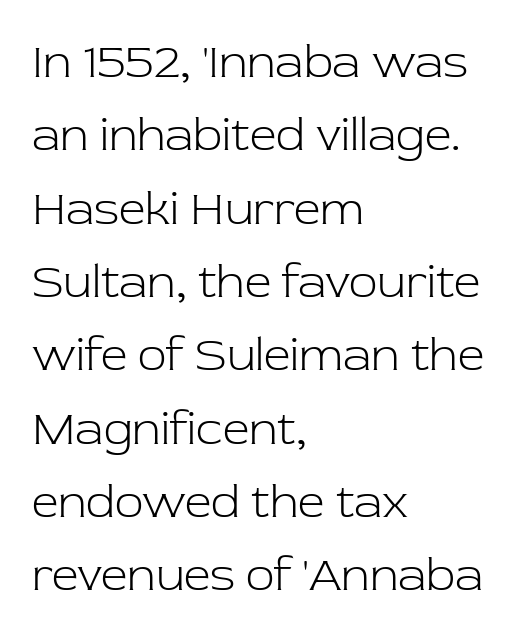
Character widths vary here, with narrow letters taking less room than wide ones. Bare-footed words on every line. The passage shown has conventional tracking throughout. The letters stand straight up with perfectly vertical stems.
